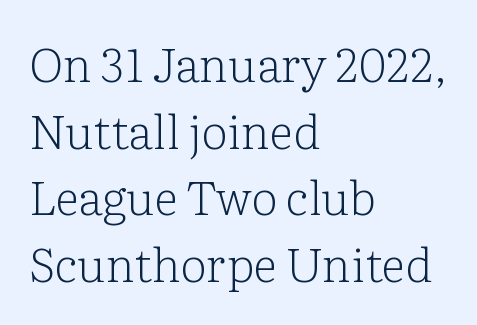
Q: Is the text bold? A: No.
Q: Is the text italic (slanted)? A: No, it is upright.
Q: Is the typeface a serif or a sans-serif typeface? A: Serif.
Q: Is the text underlined? A: No.
Q: How is the paragraph aligned? A: Left-aligned.
Q: Is the spacing between letters normal or unusually wide? A: Normal.
Q: Is the spacing between lines tight, normal or loose? A: Normal.
Q: Width (condensed, normal, or wide)? A: Normal.
Q: Stroke contrast? A: Low.
Q: x-height? A: Medium.
Q: Monospaced? A: No.
